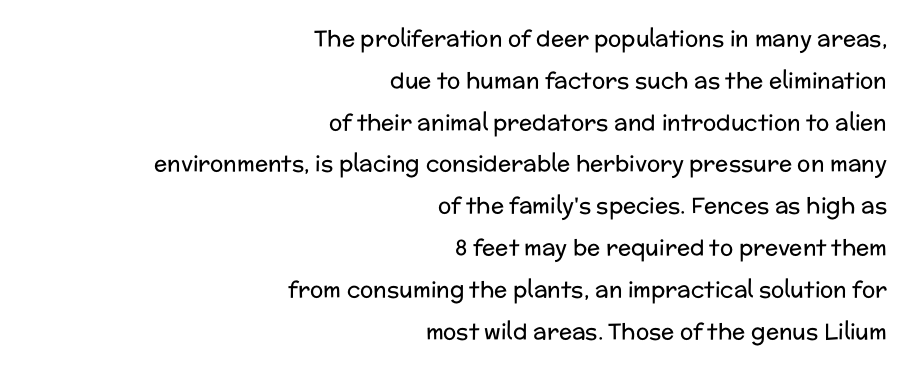
The rendering anchors every line to the right-hand side. Honestly, the letter spacing is just normal — you wouldn't notice it. The font sits on the lighter half of the weight spectrum, regular included. The rendering uses a large line-height, opening up the rows. Lines of text with bare space underneath. You can tell it's not italic because the verticals are truly vertical.
